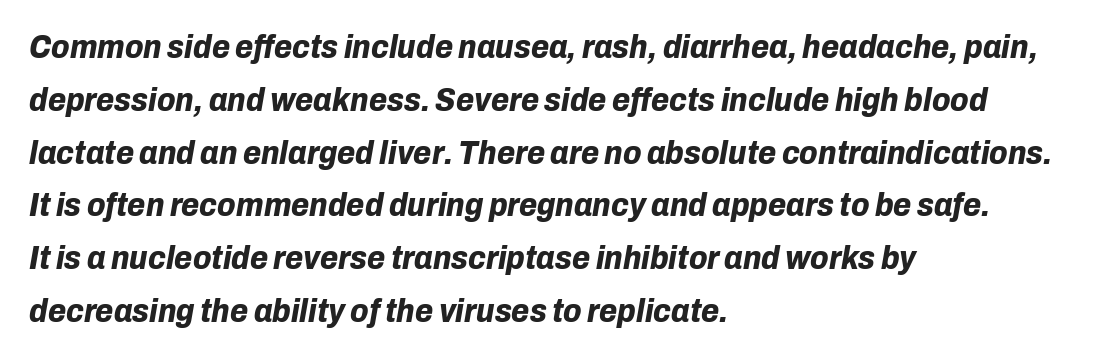
Heft: maximum for text — a bold. The block of text has a typical density, with ordinary space between rows. Only glyphs here, with clear space below each row. Notice how the stems are inclined rather than vertical — that's the hallmark of italics. Typeset ragged right — the left edge is the straight one. Here the designer chose a conventional face with non-uniform glyph widths.
